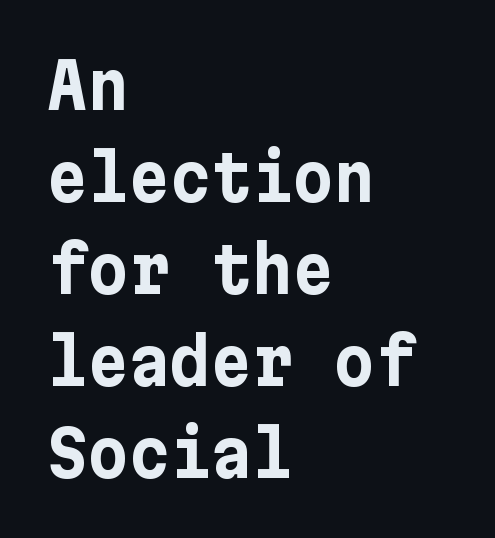
Q: Is the text bold? A: Yes.
Q: Is the text italic (slanted)? A: No, it is upright.
Q: Is the typeface a serif or a sans-serif typeface? A: Sans-serif.
Q: Is the text underlined? A: No.
Q: How is the paragraph aligned? A: Left-aligned.
Q: Is the spacing between letters normal or unusually wide? A: Normal.
Q: Is the spacing between lines tight, normal or loose? A: Normal.
Q: Width (condensed, normal, or wide)? A: Normal.
Q: Stroke contrast? A: Low.
Q: x-height? A: Medium.
